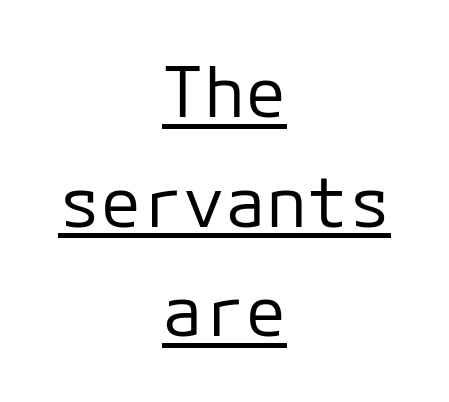
Underline: present. Every row of glyphs is offset so its center matches the block's center. No heavy texture on the line: the type isn't bold. The font family rendered here belongs to the sans-serif group. Italic: no, the glyphs are upright roman.
